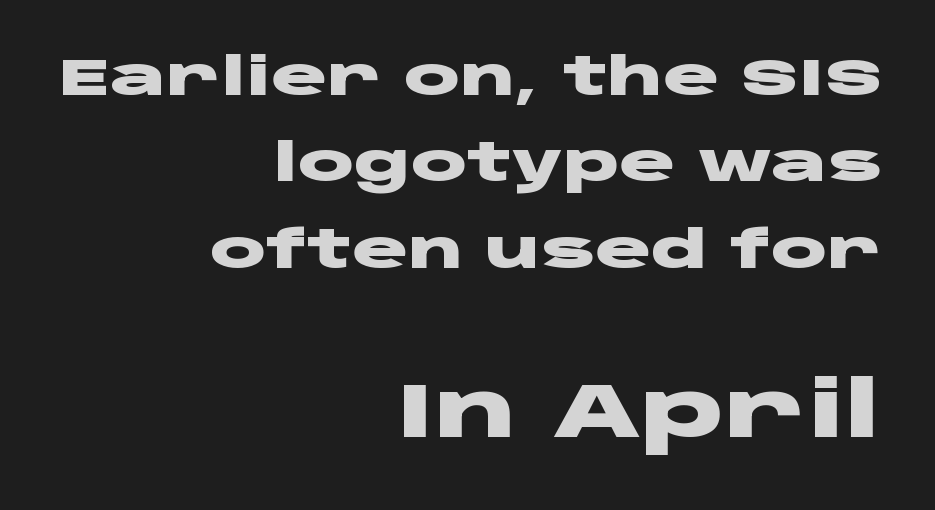
The image shows 78 px heavy, wide sans-serif type, upright; set right-aligned, normal line spacing (1.66x), normal letter spacing, not underlined; the second (bottom) block is 1.5x larger; low stroke contrast and a large x-height.
